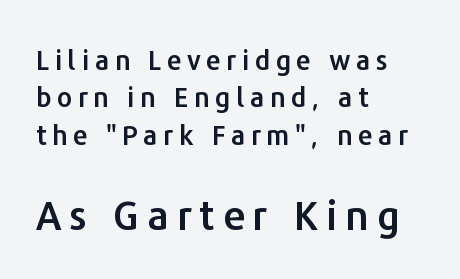
Q: Is the text italic (slanted)? A: No, it is upright.
Q: Is the typeface a serif or a sans-serif typeface? A: Sans-serif.
Q: Is the text underlined? A: No.
Q: How is the paragraph aligned? A: Left-aligned.
Q: Is the spacing between letters normal or unusually wide? A: Unusually wide.
Q: Is the spacing between lines tight, normal or loose? A: Normal.
Q: Which block of text is set in a larger size, the first (top) or the second (bottom)? A: The second (bottom) one.
Q: Width (condensed, normal, or wide)? A: Normal.
Q: Stroke contrast? A: Low.
Q: x-height? A: Medium.
Q: Monospaced? A: No.
